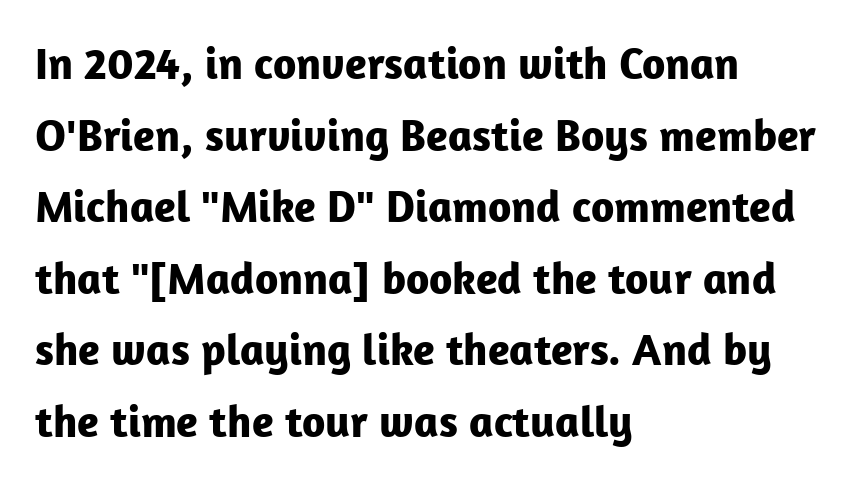
{"serif": "no", "italic": "no", "bold": "yes", "weight": "bold", "width": "normal", "stroke_contrast": "low", "x_height": "medium", "monospaced": "no", "underline": "no", "align": "left", "line_spacing": "normal", "line_spacing_ratio": 1.59, "letter_spacing": "normal", "letter_spacing_em": 0.0, "glyph_px": 45}
